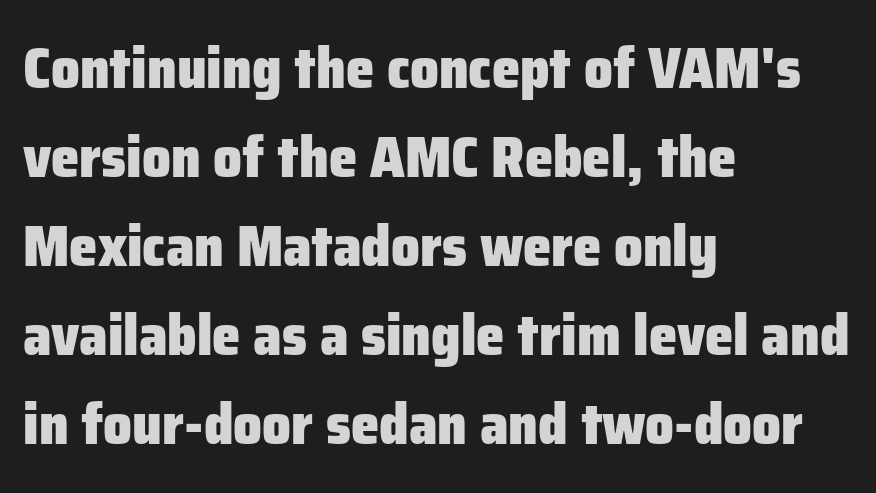
The image shows 57 px heavy sans-serif type, upright; set left-aligned, normal line spacing (1.56x), normal letter spacing, not underlined; low stroke contrast and a medium x-height.
